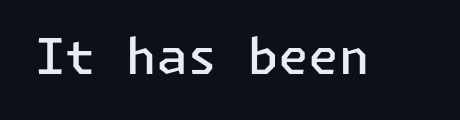
The rendering uses a semibold face; strokes are thickened but not to full bold. No extra tracking has been applied to these lines. To sum up the face: it is a sans, with no serifs. Each row of text sits above clean, open space.
